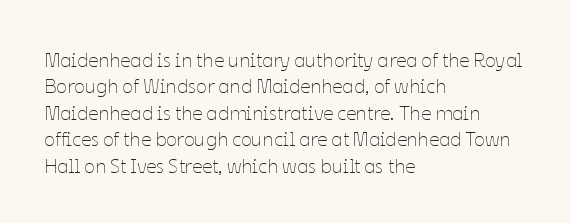
Q: Is the text bold? A: No.
Q: Is the text italic (slanted)? A: No, it is upright.
Q: Is the text underlined? A: No.
Q: How is the paragraph aligned? A: Left-aligned.
Q: Is the spacing between letters normal or unusually wide? A: Normal.
Q: Is the spacing between lines tight, normal or loose? A: Normal.
